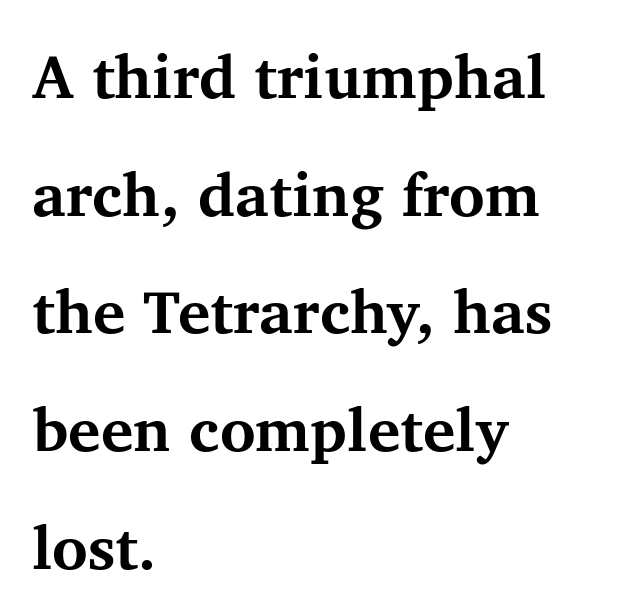
The image shows 61 px bold serif type, upright; set left-aligned, loose line spacing (1.93x), normal letter spacing, not underlined; medium stroke contrast and a medium x-height.
